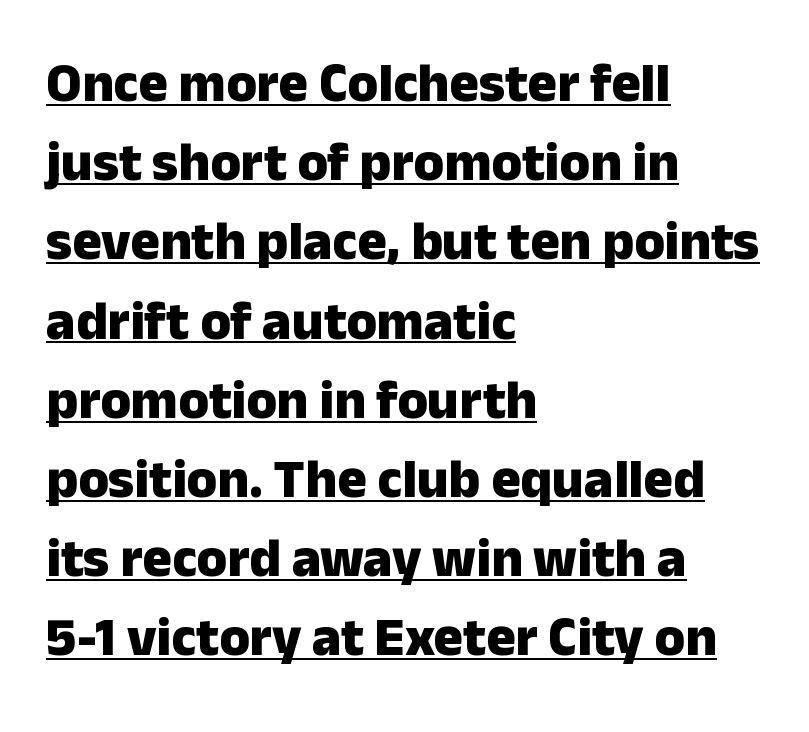
Q: Is the text bold? A: Yes.
Q: Is the text italic (slanted)? A: No, it is upright.
Q: Is the typeface a serif or a sans-serif typeface? A: Sans-serif.
Q: Is the text underlined? A: Yes.
Q: How is the paragraph aligned? A: Left-aligned.
Q: Is the spacing between letters normal or unusually wide? A: Normal.
Q: Is the spacing between lines tight, normal or loose? A: Normal.
Q: Width (condensed, normal, or wide)? A: Normal.
Q: Stroke contrast? A: Low.
Q: x-height? A: Medium.
Q: Monospaced? A: No.
